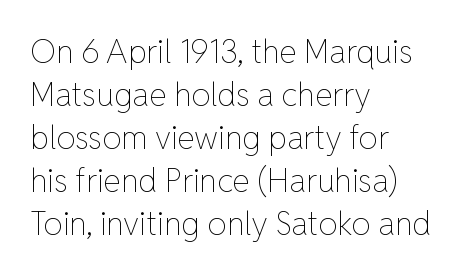
Q: Is the text bold? A: No.
Q: Is the text italic (slanted)? A: No, it is upright.
Q: Is the text underlined? A: No.
Q: How is the paragraph aligned? A: Left-aligned.
Q: Is the spacing between letters normal or unusually wide? A: Normal.
Q: Is the spacing between lines tight, normal or loose? A: Normal.
Q: Width (condensed, normal, or wide)? A: Normal.
Q: Stroke contrast? A: Low.
Q: x-height? A: Medium.
Q: Monospaced? A: No.
